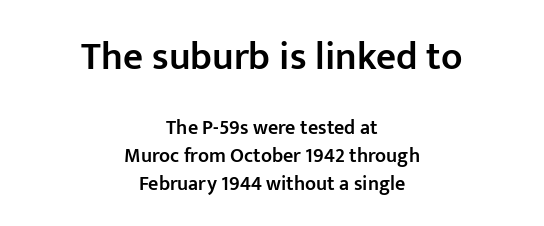
Just letters on the line, the space beneath them empty. This layout puts the oversized block above and the modest block below. What kind of face is this? One without serifs — a sans. The lines sit at an ordinary, default distance from one another. The rendering uses natural spacing where letterforms have individual widths. The font is running at a semibold setting, under full bold.
